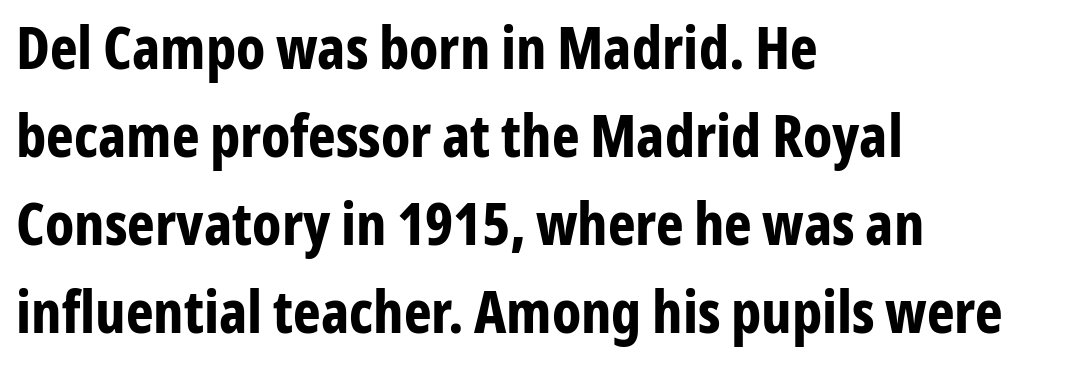
{"serif": "no", "italic": "no", "bold": "yes", "weight": "bold", "width": "condensed", "stroke_contrast": "low", "x_height": "medium", "monospaced": "no", "underline": "no", "align": "left", "line_spacing": "normal", "line_spacing_ratio": 1.49, "letter_spacing": "normal", "letter_spacing_em": 0.0, "glyph_px": 59}
